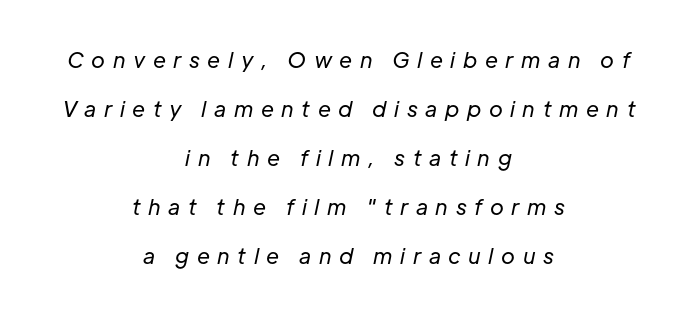
{"italic": "yes", "lean": "right", "slant_degrees": 12, "bold": "no", "underline": "no", "align": "center", "line_spacing": "loose", "line_spacing_ratio": 2.33, "letter_spacing": "wide", "letter_spacing_em": 0.36, "glyph_px": 21}
